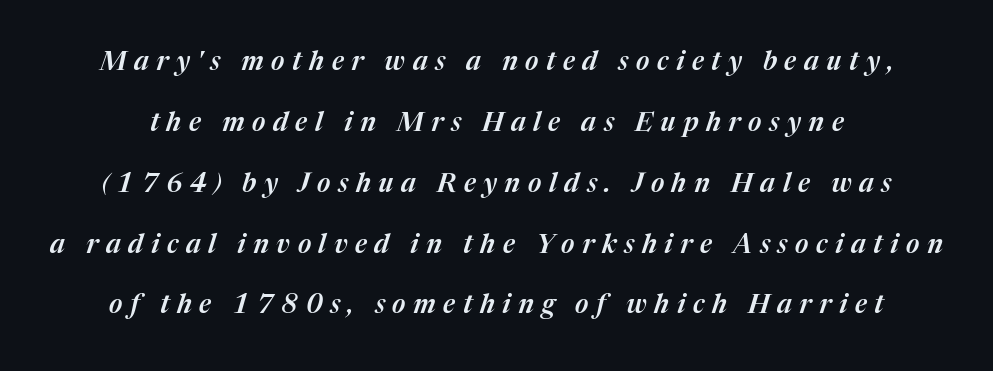
There's an unmistakable incline to the writing here. Descenders are the only things crossing below the line. The passage shown has open, widely tracked lettering throughout. How would I describe the line gaps? Wide and relaxed.
